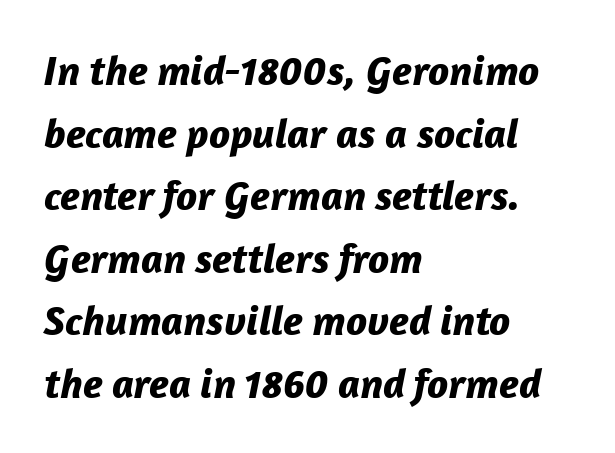
Q: Is the text bold? A: Yes.
Q: Is the text italic (slanted)? A: Yes, it leans right by about 12 degrees.
Q: Is the text underlined? A: No.
Q: How is the paragraph aligned? A: Left-aligned.
Q: Is the spacing between letters normal or unusually wide? A: Normal.
Q: Is the spacing between lines tight, normal or loose? A: Normal.
Q: Width (condensed, normal, or wide)? A: Normal.
Q: Stroke contrast? A: Low.
Q: x-height? A: Medium.
Q: Monospaced? A: No.
